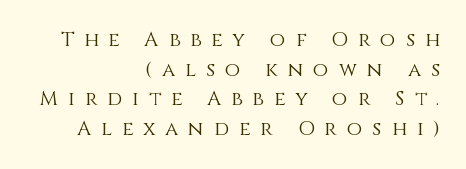
Stroke mass is kept to a normal reading level or below. This block has exactly the height ordinary leading produces. The paragraph has a hard right edge and a soft left edge. Tracking here is generous; glyphs stand well apart from one another. The zone under the glyphs is completely vacant. In terms of posture, this sample is upright.
